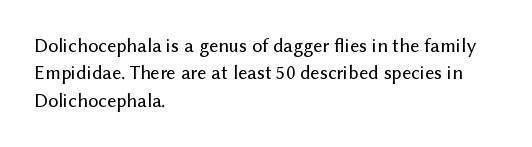
Q: Is the text italic (slanted)? A: No, it is upright.
Q: Is the text underlined? A: No.
Q: How is the paragraph aligned? A: Left-aligned.
Q: Is the spacing between letters normal or unusually wide? A: Normal.
Q: Is the spacing between lines tight, normal or loose? A: Normal.
